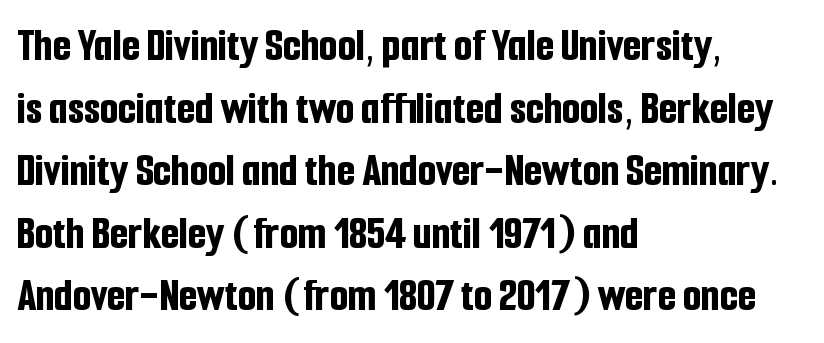
The image shows 47 px bold, condensed sans-serif type, upright; set left-aligned, normal line spacing (1.33x), normal letter spacing, not underlined; low stroke contrast and a medium x-height.
